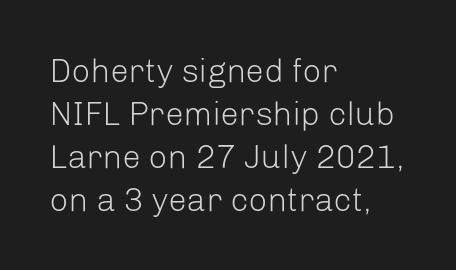
Quick note: not italic, upright. The passage shown stacks its lines at a standard gap. A classic flush-left, rag-right setting is used for this passage. Caption: standard tracking, unaltered. The typeface chosen for these lines omits serifs. Weight: not bold — regular or lighter.
